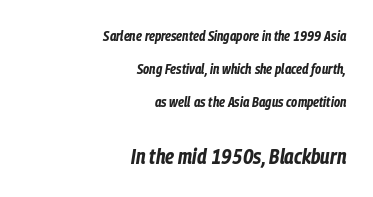
Q: Is the text bold? A: Yes.
Q: Is the text italic (slanted)? A: Yes, it leans right by about 9 degrees.
Q: Is the text underlined? A: No.
Q: How is the paragraph aligned? A: Right-aligned.
Q: Is the spacing between letters normal or unusually wide? A: Normal.
Q: Is the spacing between lines tight, normal or loose? A: Loose.
Q: Which block of text is set in a larger size, the first (top) or the second (bottom)? A: The second (bottom) one.
